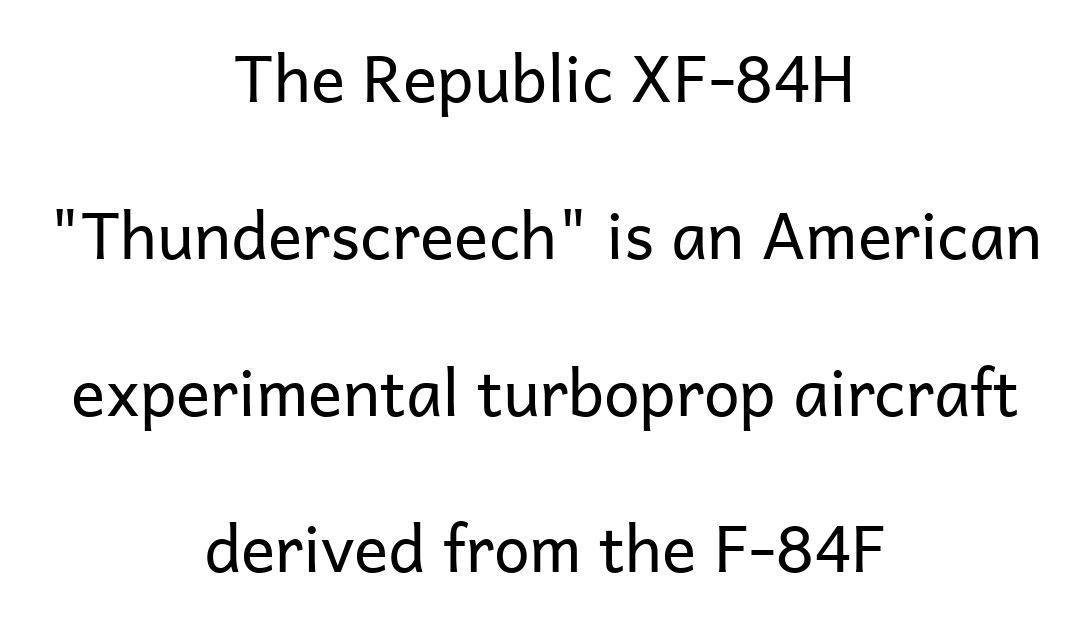
{"serif": "no", "italic": "no", "bold": "no", "weight": "regular", "width": "normal", "stroke_contrast": "low", "x_height": "medium", "monospaced": "no", "underline": "no", "align": "center", "line_spacing": "loose", "line_spacing_ratio": 2.45, "letter_spacing": "normal", "letter_spacing_em": 0.0, "glyph_px": 64}
